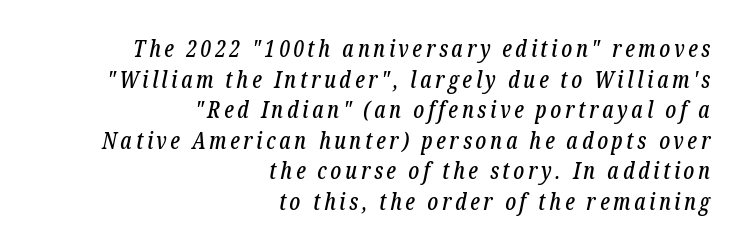
{"italic": "yes", "lean": "right", "slant_degrees": 12, "underline": "no", "align": "right", "line_spacing": "normal", "line_spacing_ratio": 1.33, "glyph_px": 23}
